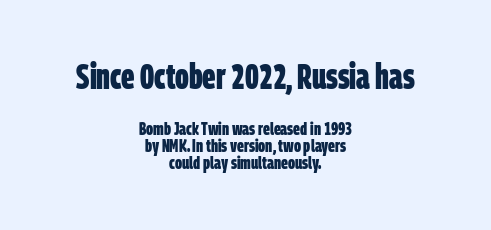
Q: Is the text bold? A: Yes.
Q: Is the typeface a serif or a sans-serif typeface? A: Sans-serif.
Q: Is the text underlined? A: No.
Q: How is the paragraph aligned? A: Centered.
Q: Is the spacing between letters normal or unusually wide? A: Normal.
Q: Is the spacing between lines tight, normal or loose? A: Tight.
Q: Which block of text is set in a larger size, the first (top) or the second (bottom)? A: The first (top) one.
Q: Width (condensed, normal, or wide)? A: Condensed.
Q: Stroke contrast? A: Low.
Q: x-height? A: Large.
Q: Monospaced? A: No.
